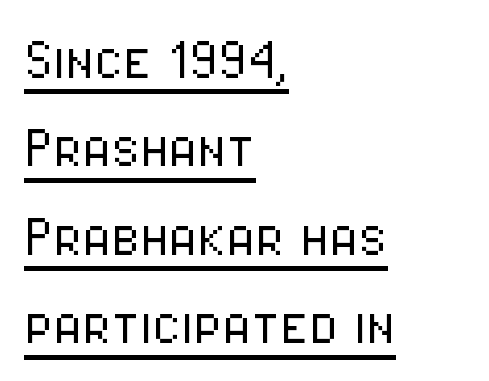
Each line starts at the same left margin while the right side varies. A typographer would call this underscored text. Is this a sans? Yes — the strokes have no serifs. How would I describe the line gaps? Plain and ordinary.
